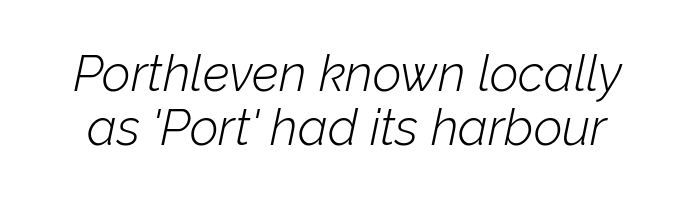
The face used here is proportionally spaced, like ordinary book or web type. Standard letterfit; no display-style spreading of the glyphs. If you measured baseline to baseline, you'd find a short distance. When letters slant like this, we call the style italic. The glyphs are unaccompanied by any horizontal stroke below them.
